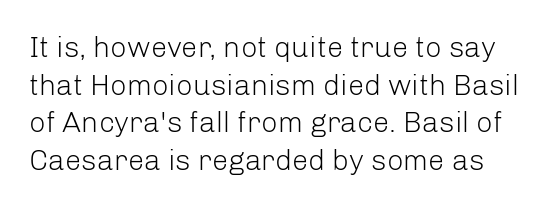
Each word holds together tightly as a unit, with standard inter-letter gaps. No extra ink here — the face is not bold. Quick note: interline space is typical. Is there any slant? The stems are plumb.
